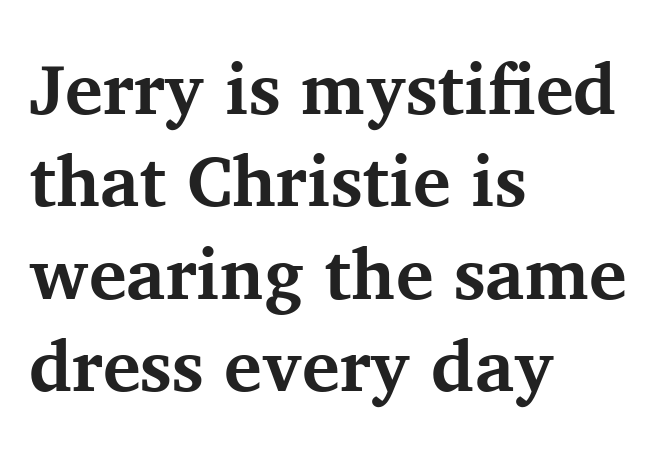
{"serif": "yes", "italic": "no", "bold": "yes", "weight": "bold", "width": "normal", "stroke_contrast": "medium", "x_height": "medium", "monospaced": "no", "underline": "no", "align": "left", "line_spacing": "normal", "line_spacing_ratio": 1.3, "letter_spacing": "normal", "letter_spacing_em": 0.0, "glyph_px": 71}
